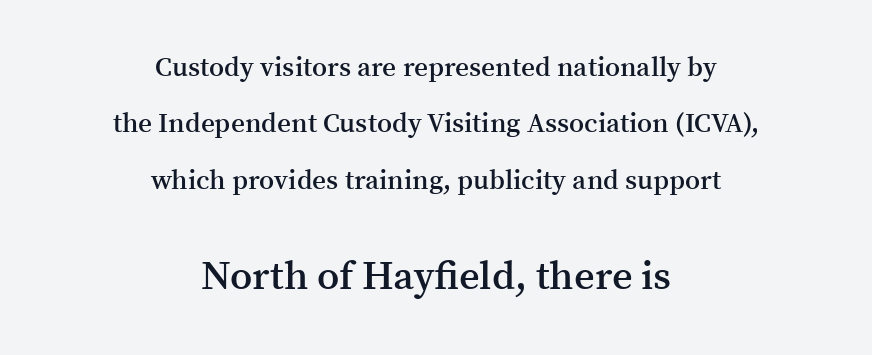
Q: Is the text bold? A: Semi-bold.
Q: Is the text italic (slanted)? A: No, it is upright.
Q: Is the typeface a serif or a sans-serif typeface? A: Serif.
Q: Is the text underlined? A: No.
Q: How is the paragraph aligned? A: Centered.
Q: Is the spacing between letters normal or unusually wide? A: Normal.
Q: Is the spacing between lines tight, normal or loose? A: Loose.
Q: Which block of text is set in a larger size, the first (top) or the second (bottom)? A: The second (bottom) one.
Q: Width (condensed, normal, or wide)? A: Normal.
Q: Stroke contrast? A: Medium.
Q: x-height? A: Medium.
Q: Monospaced? A: No.
